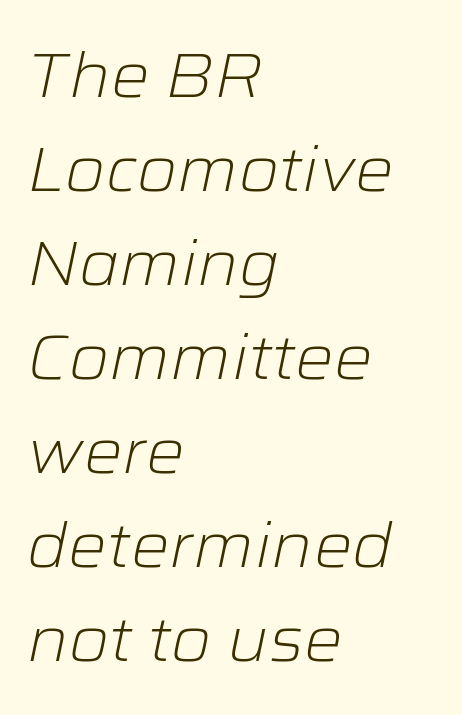
Q: Is the text bold? A: No.
Q: Is the text italic (slanted)? A: Yes, it leans right by about 12 degrees.
Q: Is the text underlined? A: No.
Q: How is the paragraph aligned? A: Left-aligned.
Q: Is the spacing between letters normal or unusually wide? A: Normal.
Q: Is the spacing between lines tight, normal or loose? A: Normal.
Q: Width (condensed, normal, or wide)? A: Wide.
Q: Stroke contrast? A: Low.
Q: x-height? A: Medium.
Q: Monospaced? A: No.
